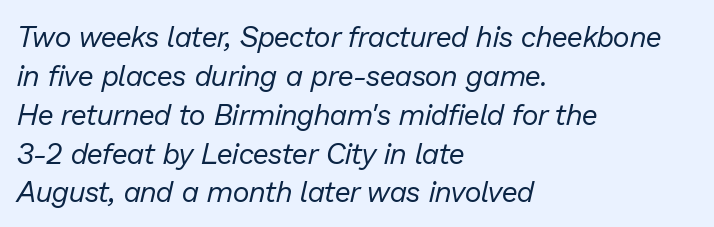
Is this a fixed-width face? No — the glyphs have proportional, varying widths. The specimen omits any rule beneath the text block's lines. Letters have the restrained weight of plain body copy at most. Compared with typical body copy, the letter spacing here is the same. Does the leading feel generous? No, just average. This sample uses an oblique cut, with every glyph tilted off the vertical.
